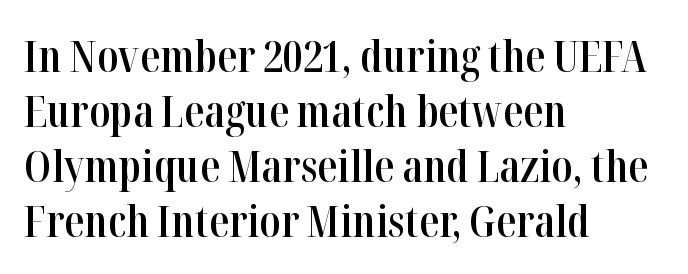
{"serif": "yes", "italic": "no", "bold": "semi", "weight": "semibold", "width": "condensed", "stroke_contrast": "high", "x_height": "medium", "monospaced": "no", "underline": "no", "align": "left", "line_spacing": "normal", "line_spacing_ratio": 1.25, "letter_spacing": "normal", "letter_spacing_em": 0.0, "glyph_px": 44}
